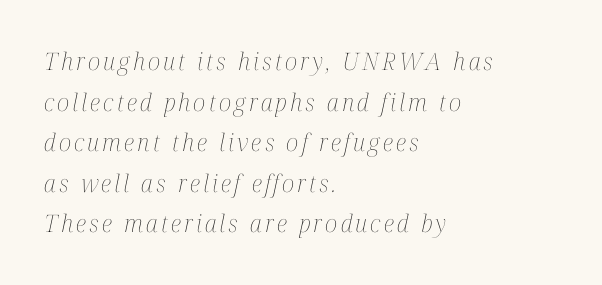
Q: Is the text bold? A: No.
Q: Is the text italic (slanted)? A: Yes, it leans right by about 12 degrees.
Q: Is the text underlined? A: No.
Q: How is the paragraph aligned? A: Left-aligned.
Q: Is the spacing between lines tight, normal or loose? A: Normal.
